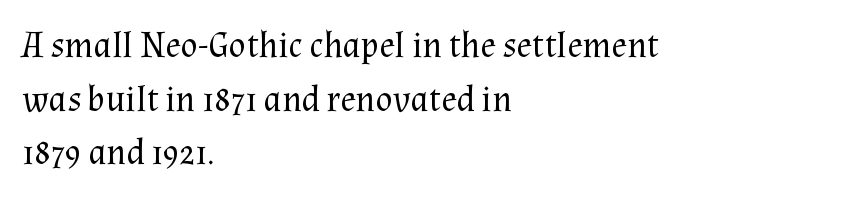
{"italic": "no", "bold": "no", "weight": "regular", "width": "normal", "stroke_contrast": "medium", "x_height": "medium", "monospaced": "no", "underline": "no", "align": "left", "line_spacing": "normal", "line_spacing_ratio": 1.49, "letter_spacing": "normal", "letter_spacing_em": 0.0, "glyph_px": 36}
